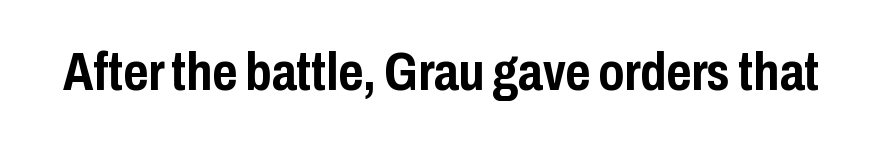
Q: Is the text bold? A: Yes.
Q: Is the text italic (slanted)? A: No, it is upright.
Q: Is the typeface a serif or a sans-serif typeface? A: Sans-serif.
Q: Is the text underlined? A: No.
Q: Is the spacing between letters normal or unusually wide? A: Normal.
Q: Width (condensed, normal, or wide)? A: Condensed.
Q: Stroke contrast? A: Low.
Q: x-height? A: Medium.
Q: Monospaced? A: No.
